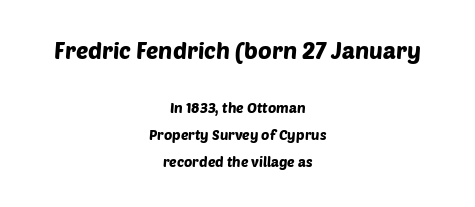
There is no visible air inserted between adjacent glyphs. This sample trades compactness for vertical openness between lines. Bigger letters appear in the top chunk; the bottom chunk is reduced. Line starts and ends both wander, symmetrically. A clean baseline with only descenders dipping below it.
